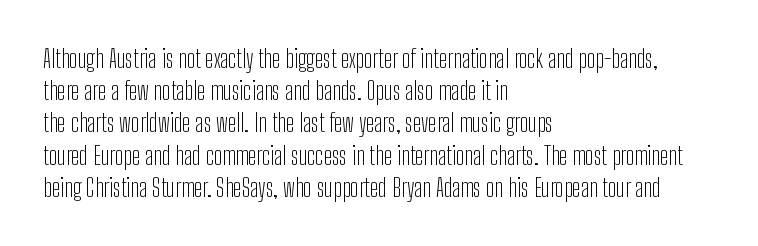
Q: Is the text bold? A: No.
Q: Is the text italic (slanted)? A: No, it is upright.
Q: Is the text underlined? A: No.
Q: How is the paragraph aligned? A: Left-aligned.
Q: Is the spacing between letters normal or unusually wide? A: Normal.
Q: Is the spacing between lines tight, normal or loose? A: Normal.
